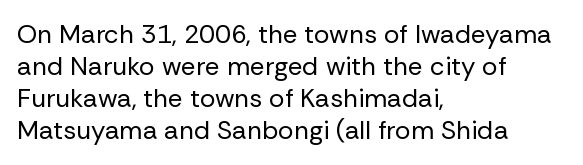
The image shows 26 px text type, upright; set left-aligned, line spacing 1.23x, normal letter spacing, not underlined.
